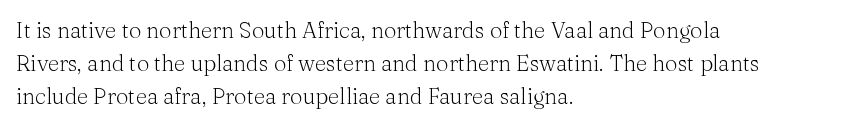
The image shows 22 px text type, upright; set left-aligned, normal line spacing (1.49x), normal letter spacing, not underlined.
